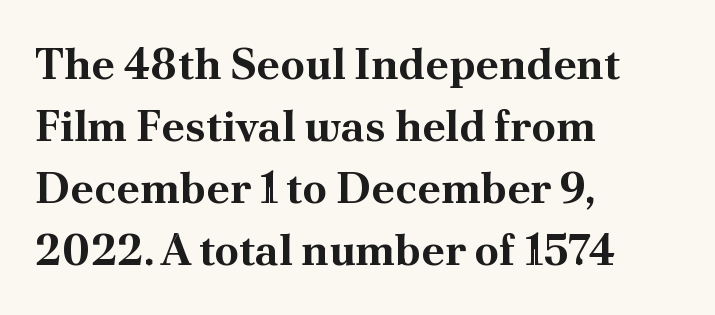
{"serif": "yes", "italic": "no", "bold": "yes", "weight": "bold", "width": "normal", "stroke_contrast": "medium", "x_height": "small", "monospaced": "no", "underline": "no", "align": "left", "line_spacing": "normal", "line_spacing_ratio": 1.41, "letter_spacing": "normal", "letter_spacing_em": 0.0, "glyph_px": 44}
